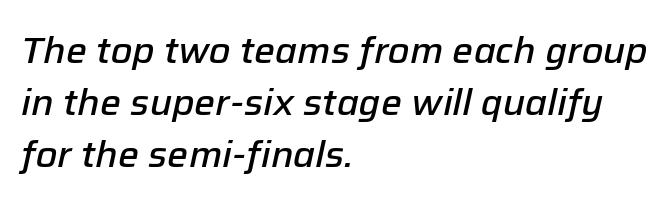
Q: Is the text bold? A: Semi-bold.
Q: Is the text italic (slanted)? A: Yes, it leans right by about 12 degrees.
Q: Is the text underlined? A: No.
Q: How is the paragraph aligned? A: Left-aligned.
Q: Is the spacing between letters normal or unusually wide? A: Normal.
Q: Is the spacing between lines tight, normal or loose? A: Normal.
Q: Width (condensed, normal, or wide)? A: Normal.
Q: Stroke contrast? A: Low.
Q: x-height? A: Medium.
Q: Monospaced? A: No.
